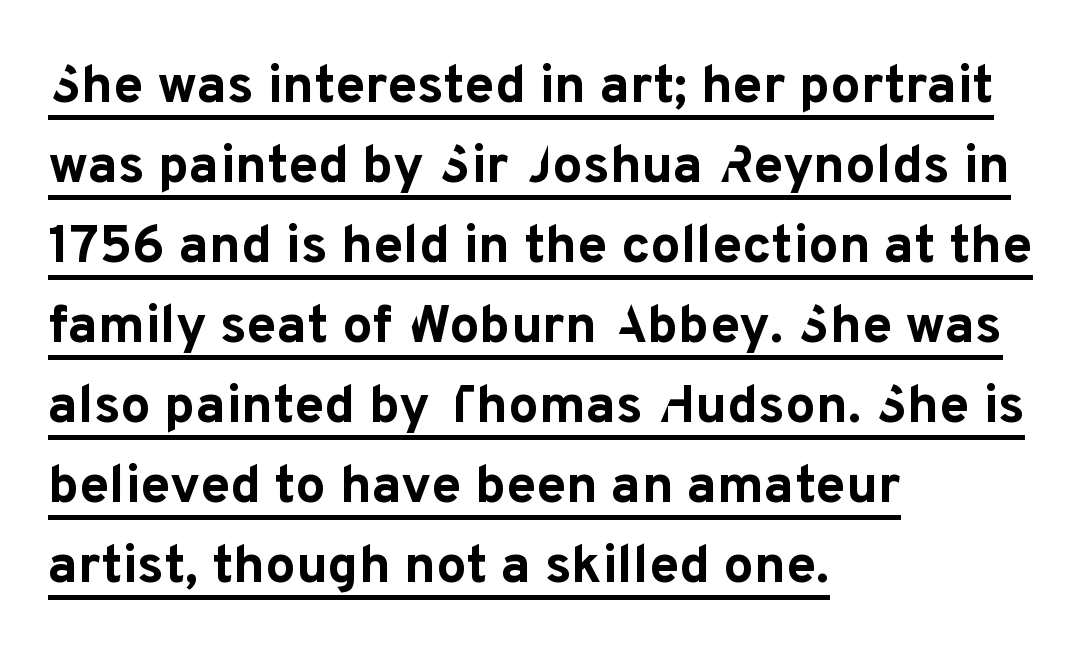
{"serif": "no", "italic": "no", "bold": "yes", "weight": "bold", "width": "normal", "stroke_contrast": "low", "x_height": "medium", "monospaced": "no", "underline": "yes", "align": "left", "line_spacing": "normal", "line_spacing_ratio": 1.48, "letter_spacing": "normal", "letter_spacing_em": 0.0, "glyph_px": 54}
